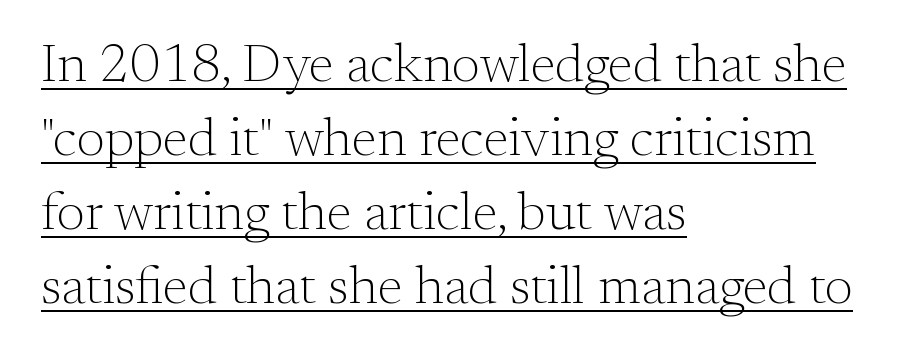
A typesetter would mark this as roman, not italic. Typographically, this falls in the serif category. Left-aligned paragraph, ragged on the right. The passage shown is underscored from start to finish. Is this a fixed-width face? No — the glyphs have proportional, varying widths.
